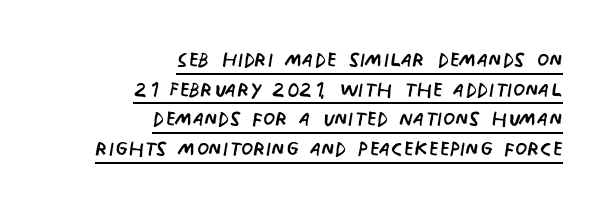
The image shows 28 px regular-weight, condensed sans-serif type; set right-aligned, tight line spacing (1.06x), normal letter spacing, underlined; low stroke contrast and a large x-height.
